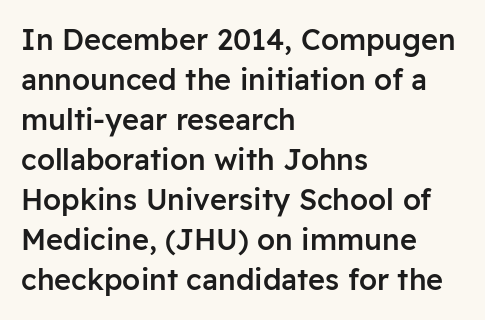
The image shows 29 px semibold sans-serif type, upright; set left-aligned, normal line spacing (1.38x), normal letter spacing, not underlined; low stroke contrast and a medium x-height.
